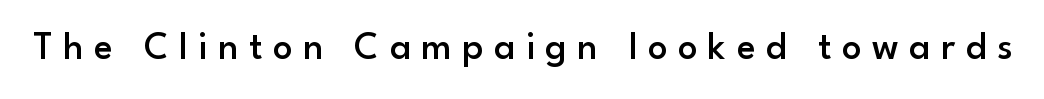
Q: Is the text bold? A: Semi-bold.
Q: Is the text italic (slanted)? A: No, it is upright.
Q: Is the typeface a serif or a sans-serif typeface? A: Sans-serif.
Q: Is the text underlined? A: No.
Q: Is the spacing between letters normal or unusually wide? A: Unusually wide.
Q: Width (condensed, normal, or wide)? A: Normal.
Q: Stroke contrast? A: Low.
Q: x-height? A: Small.
Q: Monospaced? A: No.
